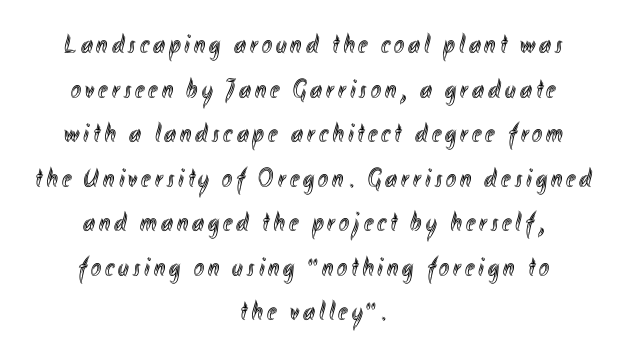
{"underline": "no", "align": "center", "line_spacing": "normal", "line_spacing_ratio": 1.65, "glyph_px": 27}
